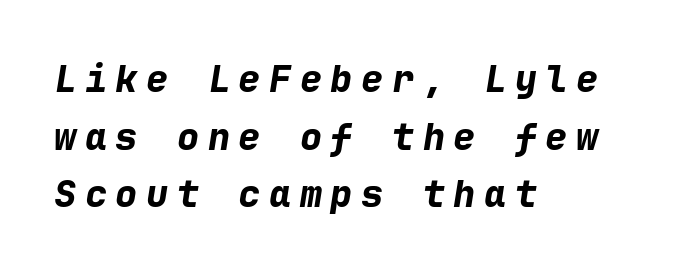
{"italic": "yes", "lean": "right", "slant_degrees": 9, "bold": "yes", "weight": "bold", "width": "normal", "stroke_contrast": "low", "x_height": "medium", "monospaced": "yes", "underline": "no", "align": "left", "line_spacing": "normal", "line_spacing_ratio": 1.56, "letter_spacing": "wide", "letter_spacing_em": 0.23, "glyph_px": 37}
